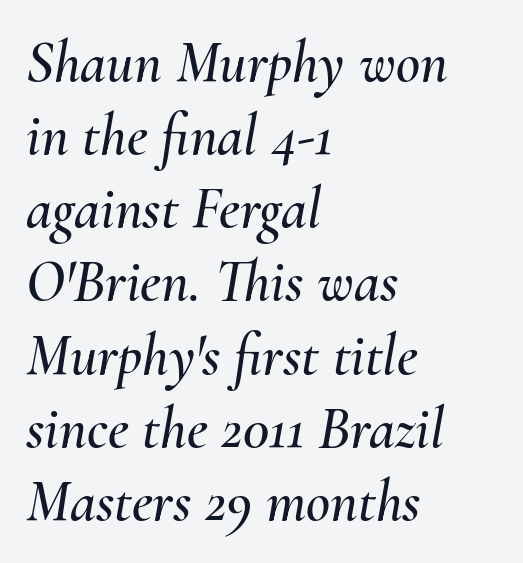
The image shows 59 px text type, italic (leaning right); set left-aligned, line spacing 1.24x, normal letter spacing, not underlined; medium stroke contrast and a small x-height.
